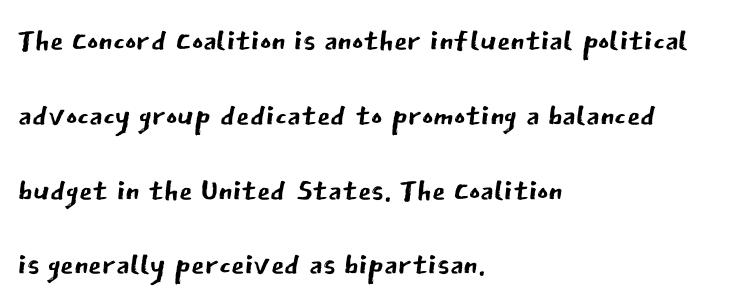
The paragraph shown leans on its left margin. The passage shown is typeset with a sans-serif family. Ink coverage per letter is moderate at most. Just letters on the line, the space beneath them empty.
